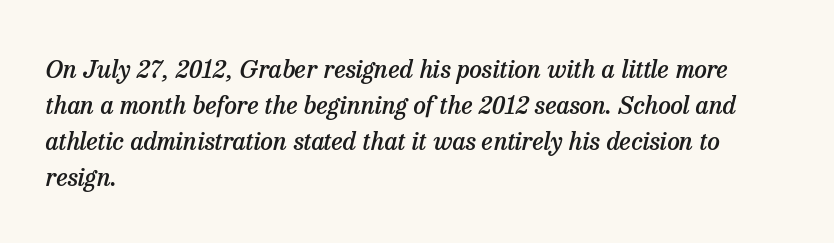
The image shows 25 px text type, italic (leaning right); set left-aligned, normal line spacing (1.44x), normal letter spacing, not underlined.
